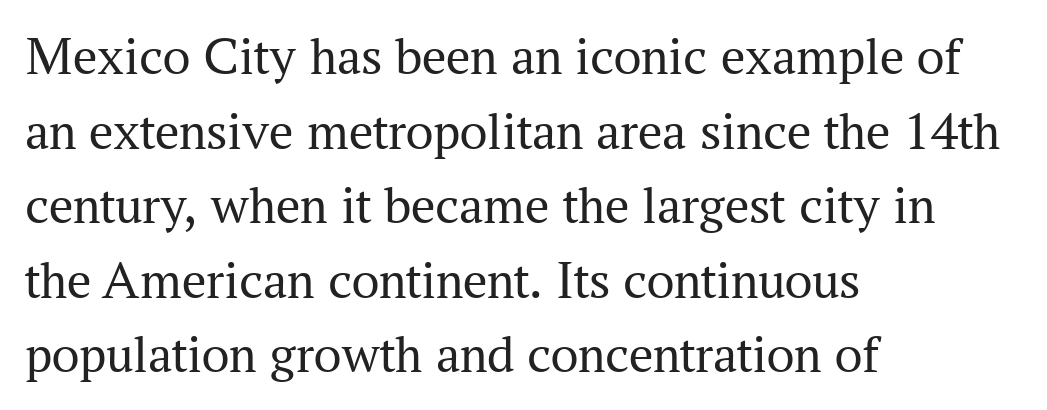
The image shows 54 px regular-weight serif type, upright; set left-aligned, normal line spacing (1.38x), normal letter spacing, not underlined; medium stroke contrast and a medium x-height.
